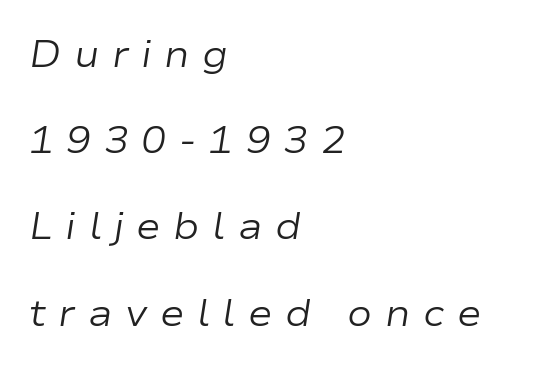
The image shows 37 px regular-weight, wide type, italic (leaning right); set left-aligned, loose line spacing (2.33x), unusually wide letter spacing (+0.34 em), not underlined; low stroke contrast and a medium x-height.
